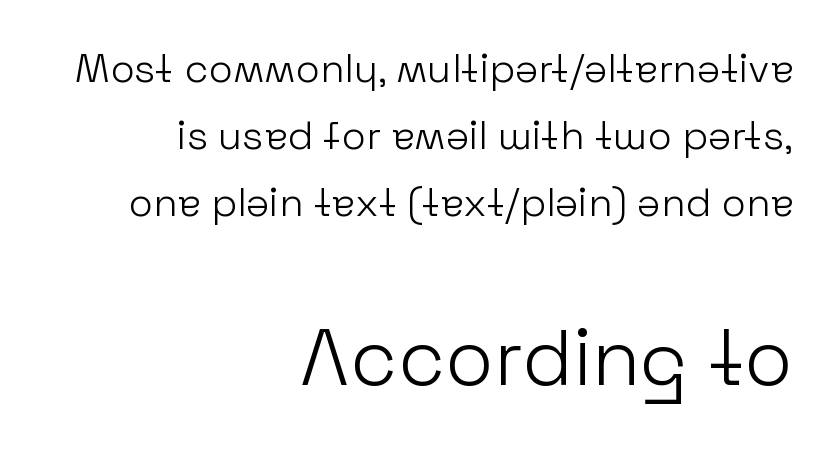
The image shows 79 px light sans-serif type, upright; set right-aligned, normal line spacing (1.68x), normal letter spacing, not underlined; the second (bottom) block is 1.98x larger; low stroke contrast and a medium x-height.
